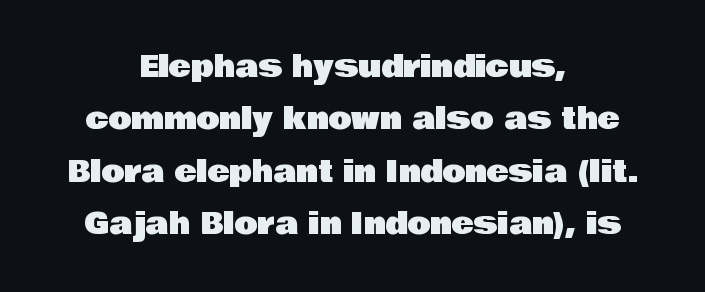
Q: Is the text italic (slanted)? A: No, it is upright.
Q: Is the typeface a serif or a sans-serif typeface? A: Sans-serif.
Q: Is the text underlined? A: No.
Q: How is the paragraph aligned? A: Centered.
Q: Is the spacing between letters normal or unusually wide? A: Normal.
Q: Width (condensed, normal, or wide)? A: Normal.
Q: Stroke contrast? A: Low.
Q: x-height? A: Large.
Q: Monospaced? A: No.
